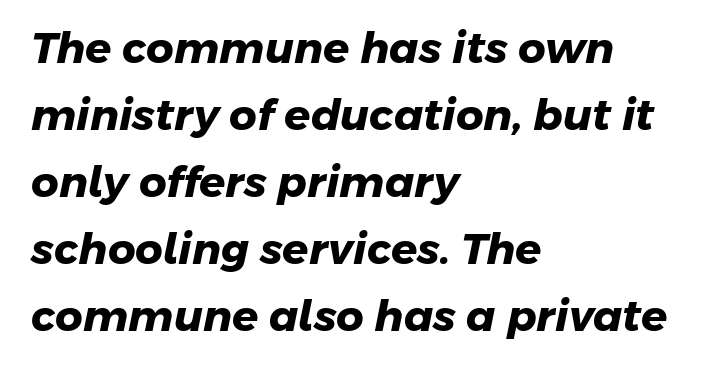
Q: Is the text bold? A: Yes.
Q: Is the typeface a serif or a sans-serif typeface? A: Sans-serif.
Q: Is the text underlined? A: No.
Q: How is the paragraph aligned? A: Left-aligned.
Q: Is the spacing between letters normal or unusually wide? A: Normal.
Q: Is the spacing between lines tight, normal or loose? A: Normal.
Q: Width (condensed, normal, or wide)? A: Normal.
Q: Stroke contrast? A: Low.
Q: x-height? A: Medium.
Q: Monospaced? A: No.
